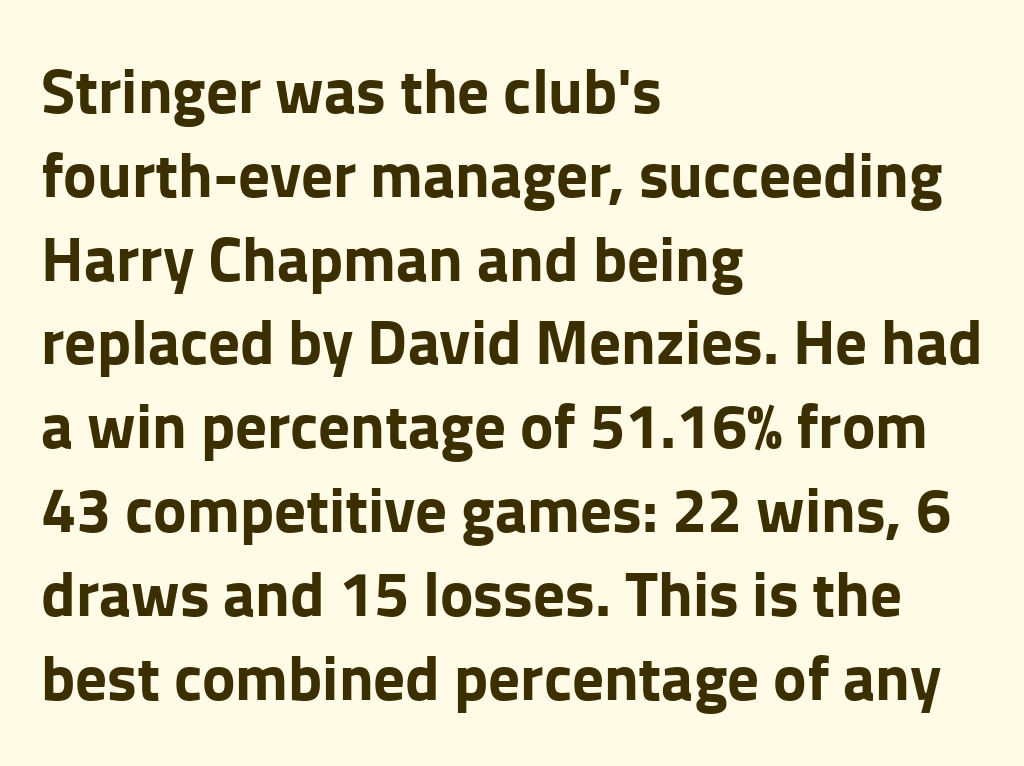
The image shows 63 px bold sans-serif type, upright; set left-aligned, normal line spacing (1.33x), normal letter spacing, not underlined; low stroke contrast and a medium x-height.
